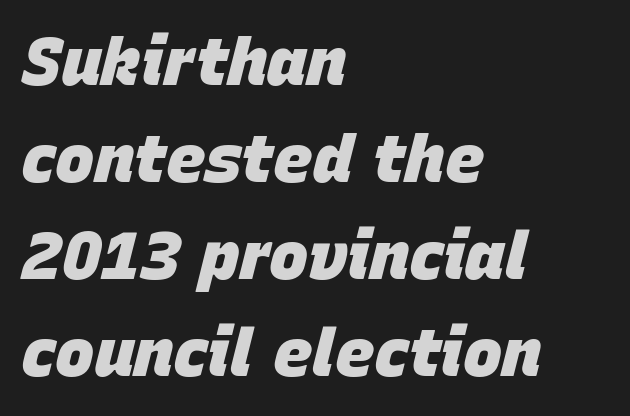
The image shows 66 px heavy type, italic (leaning right); set left-aligned, normal line spacing (1.47x), normal letter spacing, not underlined; low stroke contrast and a large x-height.
